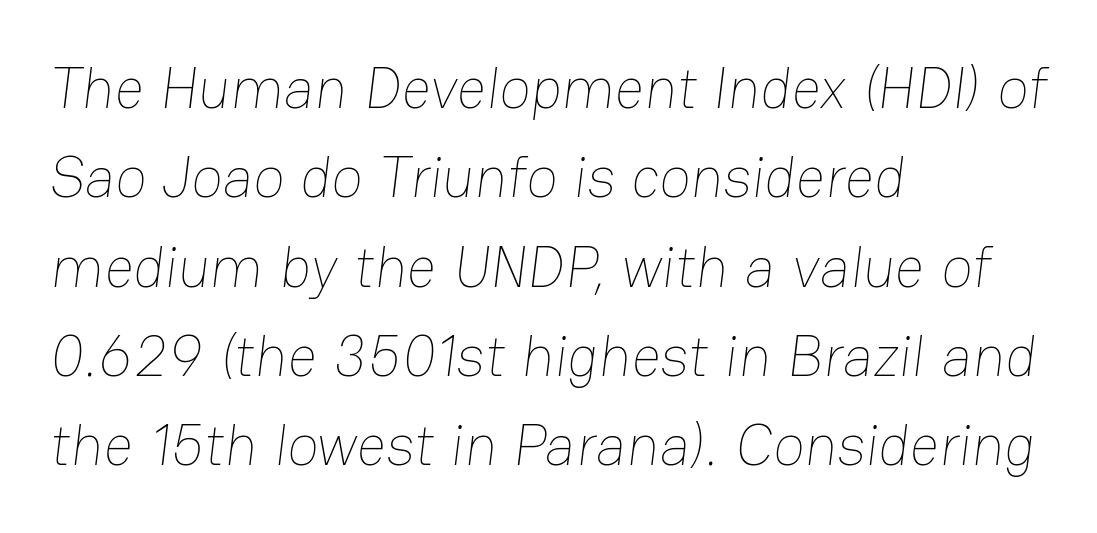
The image shows 58 px thin type; set left-aligned, normal line spacing (1.54x), normal letter spacing, not underlined; low stroke contrast and a medium x-height.
